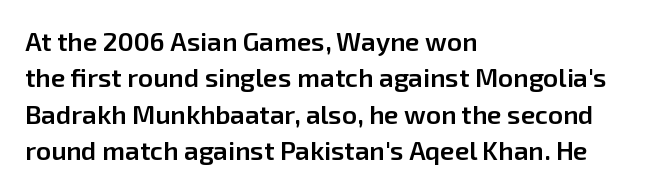
The image shows 26 px text type, upright; set left-aligned, normal line spacing (1.4x), normal letter spacing, not underlined.
